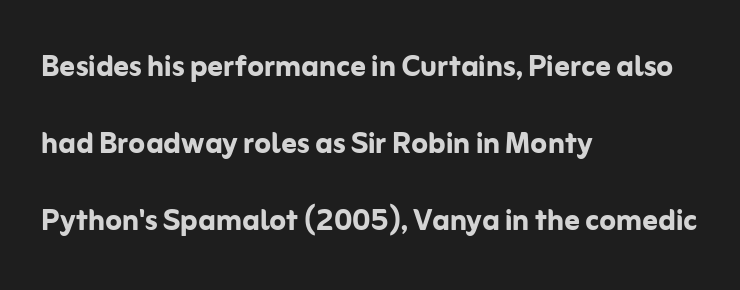
{"serif": "no", "italic": "no", "bold": "yes", "weight": "semibold", "width": "normal", "stroke_contrast": "low", "x_height": "medium", "monospaced": "no", "underline": "no", "align": "left", "line_spacing": "loose", "line_spacing_ratio": 2.02, "letter_spacing": "normal", "letter_spacing_em": 0.0, "glyph_px": 38}
